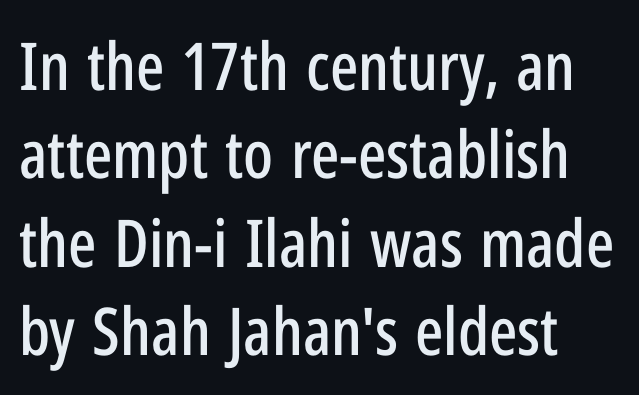
The image shows 66 px condensed sans-serif type, upright; set left-aligned, normal line spacing (1.34x), normal letter spacing, not underlined; low stroke contrast and a medium x-height.
